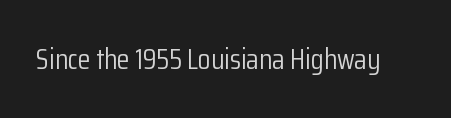
Q: Is the text bold? A: No.
Q: Is the text italic (slanted)? A: No, it is upright.
Q: Is the typeface a serif or a sans-serif typeface? A: Sans-serif.
Q: Is the text underlined? A: No.
Q: Is the spacing between letters normal or unusually wide? A: Normal.
Q: Width (condensed, normal, or wide)? A: Condensed.
Q: Stroke contrast? A: Low.
Q: x-height? A: Medium.
Q: Monospaced? A: No.
